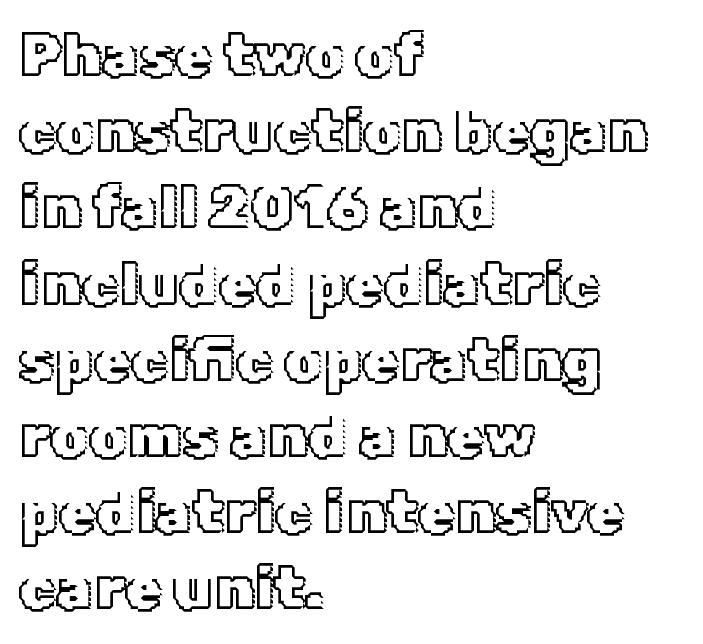
{"italic": "no", "width": "normal", "x_height": "medium", "monospaced": "no", "underline": "no", "align": "left", "line_spacing": "normal", "line_spacing_ratio": 1.27, "letter_spacing": "normal", "letter_spacing_em": 0.0, "glyph_px": 60}
